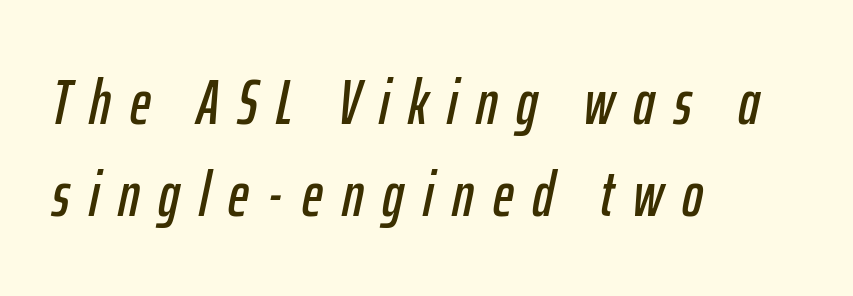
Q: Is the text italic (slanted)? A: Yes, it leans right by about 12 degrees.
Q: Is the text underlined? A: No.
Q: How is the paragraph aligned? A: Left-aligned.
Q: Is the spacing between letters normal or unusually wide? A: Unusually wide.
Q: Is the spacing between lines tight, normal or loose? A: Normal.
Q: Width (condensed, normal, or wide)? A: Condensed.
Q: Stroke contrast? A: Low.
Q: x-height? A: Medium.
Q: Monospaced? A: No.
